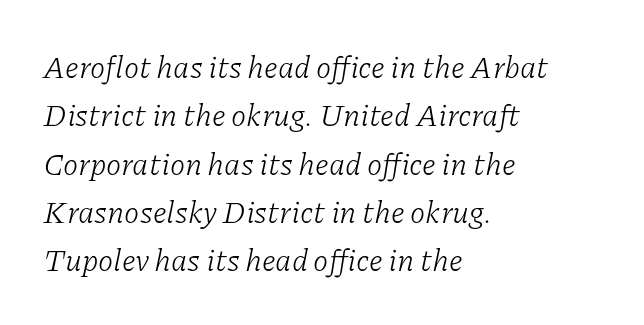
There is no visible air inserted between adjacent glyphs. The letters are slanted; this is an italic face. Letters rest on an invisible, unmarked baseline. Character widths vary here, with narrow letters taking less room than wide ones.
